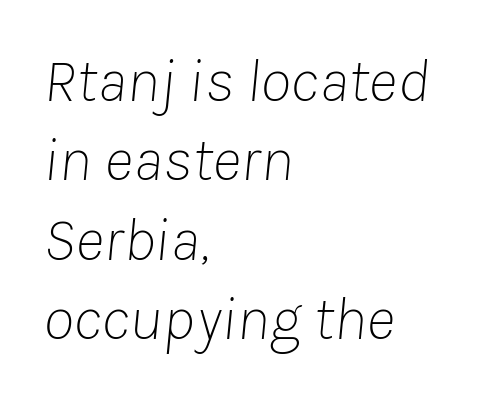
Q: Is the text bold? A: No.
Q: Is the text italic (slanted)? A: Yes, it leans right by about 8 degrees.
Q: Is the text underlined? A: No.
Q: How is the paragraph aligned? A: Left-aligned.
Q: Is the spacing between letters normal or unusually wide? A: Normal.
Q: Is the spacing between lines tight, normal or loose? A: Normal.
Q: Width (condensed, normal, or wide)? A: Normal.
Q: Stroke contrast? A: Low.
Q: x-height? A: Medium.
Q: Monospaced? A: No.
